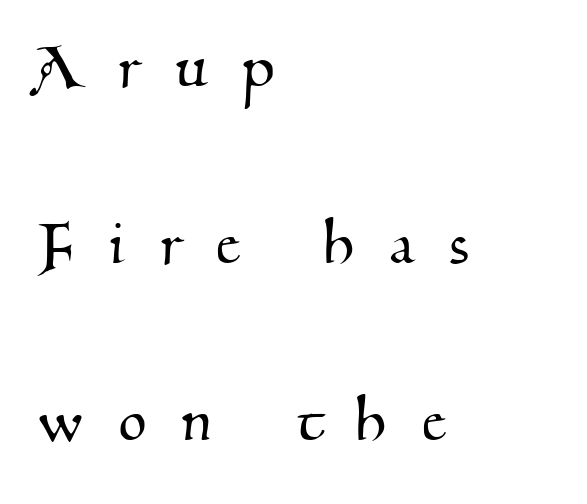
{"serif": "yes", "width": "normal", "stroke_contrast": "medium", "x_height": "small", "monospaced": "no", "underline": "no", "align": "left", "line_spacing": "loose", "line_spacing_ratio": 2.46, "letter_spacing": "wide", "letter_spacing_em": 0.5, "glyph_px": 72}
